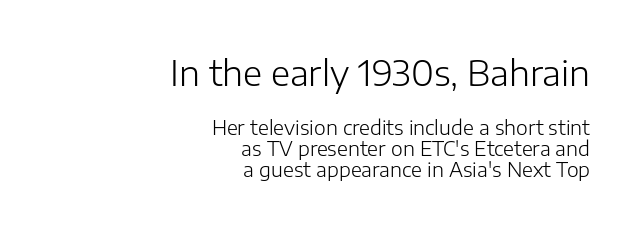
{"serif": "no", "italic": "no", "bold": "no", "weight": "light", "width": "normal", "stroke_contrast": "low", "x_height": "medium", "monospaced": "no", "underline": "no", "align": "right", "line_spacing": "tight", "line_spacing_ratio": 1.06, "letter_spacing": "normal", "letter_spacing_em": 0.0, "larger_block": "first", "size_ratio": 1.75, "glyph_px": 35}
